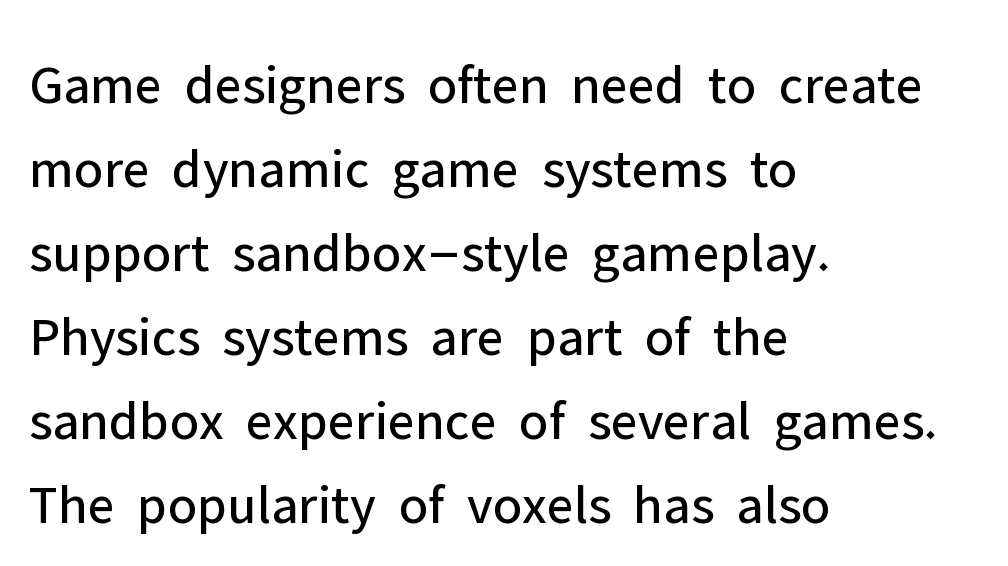
Q: Is the text bold? A: No.
Q: Is the text italic (slanted)? A: No, it is upright.
Q: Is the typeface a serif or a sans-serif typeface? A: Sans-serif.
Q: Is the text underlined? A: No.
Q: How is the paragraph aligned? A: Left-aligned.
Q: Is the spacing between letters normal or unusually wide? A: Normal.
Q: Is the spacing between lines tight, normal or loose? A: Normal.
Q: Width (condensed, normal, or wide)? A: Normal.
Q: Stroke contrast? A: Low.
Q: x-height? A: Medium.
Q: Monospaced? A: No.
